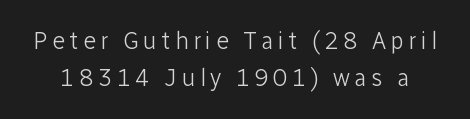
Successive baselines arrive at the customary interval. Style check: upright. No extra ink here — the face is not bold. Quick note: underline off.
